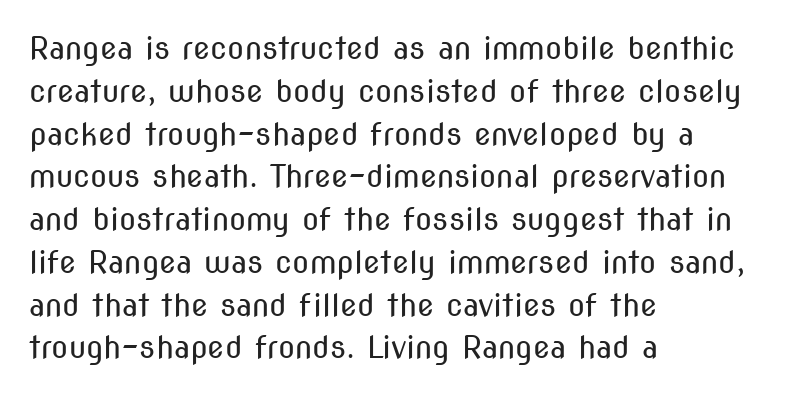
The image shows 31 px regular-weight, condensed sans-serif type, upright; set left-aligned, normal line spacing (1.38x), normal letter spacing, not underlined; medium stroke contrast and a medium x-height.
